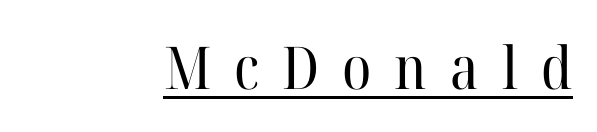
{"serif": "yes", "italic": "no", "bold": "no", "weight": "regular", "width": "normal", "stroke_contrast": "high", "x_height": "medium", "monospaced": "no", "underline": "yes", "align": "right", "letter_spacing": "wide", "letter_spacing_em": 0.39, "glyph_px": 59}
